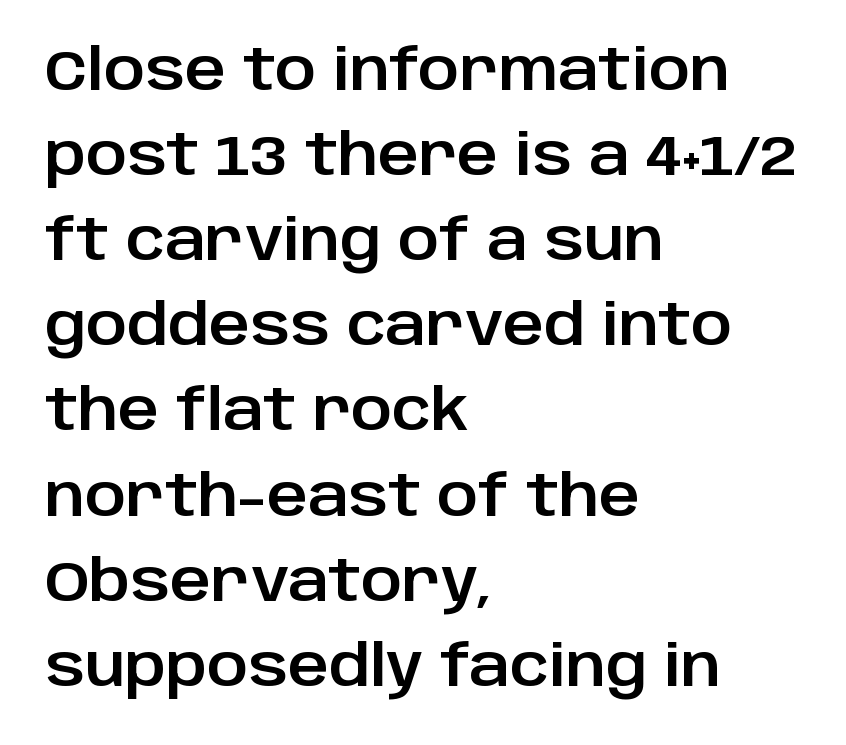
The characters display no serif detailing; their extremities are plain. Posture: upright roman. Tracking value appears to be zero — textbook default spacing. The letters advance in unequal steps, a hallmark of proportional type. Anything drawn beneath the words? Only blank space.
